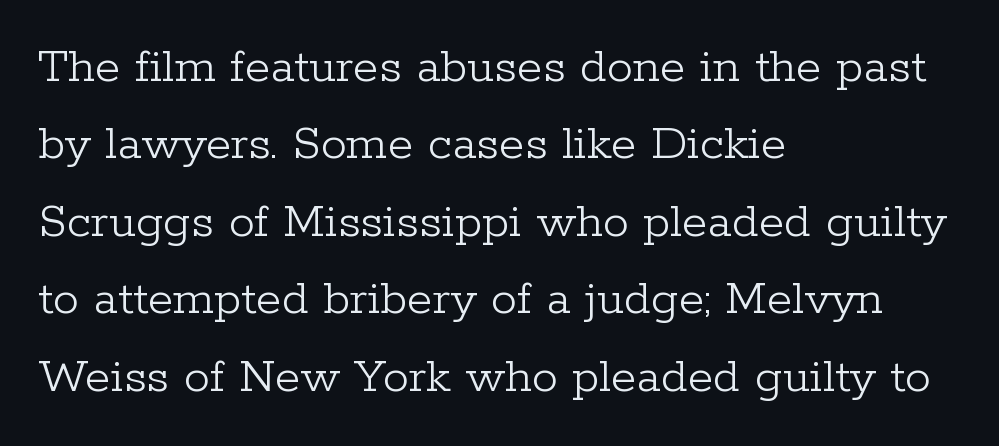
Q: Is the text bold? A: No.
Q: Is the text italic (slanted)? A: No, it is upright.
Q: Is the typeface a serif or a sans-serif typeface? A: Serif.
Q: Is the text underlined? A: No.
Q: How is the paragraph aligned? A: Left-aligned.
Q: Is the spacing between letters normal or unusually wide? A: Normal.
Q: Is the spacing between lines tight, normal or loose? A: Normal.
Q: Width (condensed, normal, or wide)? A: Normal.
Q: Stroke contrast? A: Low.
Q: x-height? A: Medium.
Q: Monospaced? A: No.
